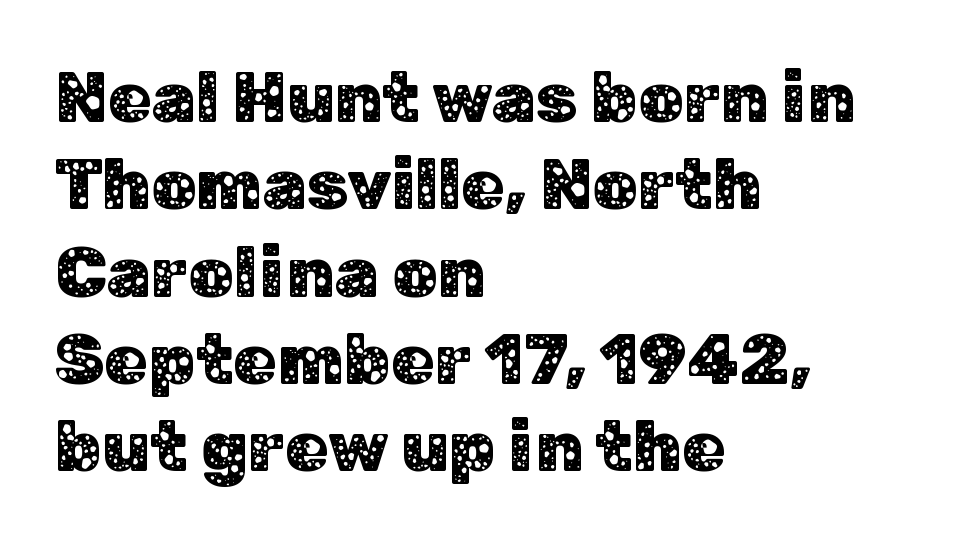
{"serif": "no", "italic": "no", "width": "normal", "stroke_contrast": "low", "x_height": "medium", "monospaced": "no", "underline": "no", "align": "left", "line_spacing_ratio": 1.23, "letter_spacing": "normal", "letter_spacing_em": 0.0, "glyph_px": 71}
